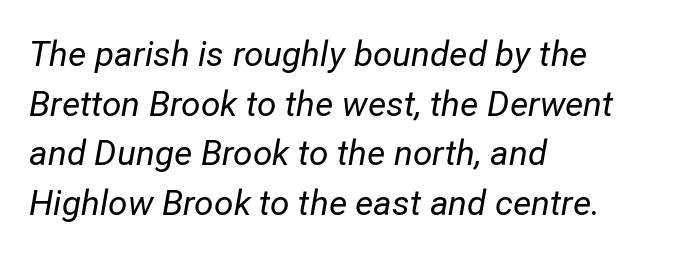
Q: Is the text bold? A: No.
Q: Is the text italic (slanted)? A: Yes, it leans right by about 12 degrees.
Q: Is the text underlined? A: No.
Q: How is the paragraph aligned? A: Left-aligned.
Q: Is the spacing between letters normal or unusually wide? A: Normal.
Q: Is the spacing between lines tight, normal or loose? A: Normal.
Q: Width (condensed, normal, or wide)? A: Normal.
Q: Stroke contrast? A: Low.
Q: x-height? A: Medium.
Q: Monospaced? A: No.
